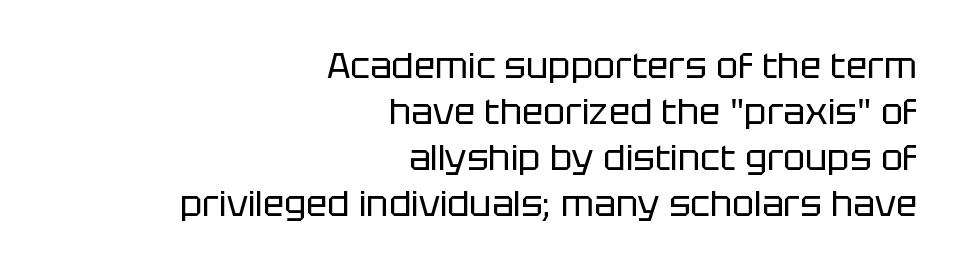
The image shows 36 px regular-weight sans-serif type, upright; set right-aligned, normal line spacing (1.28x), normal letter spacing, not underlined; low stroke contrast and a large x-height.
